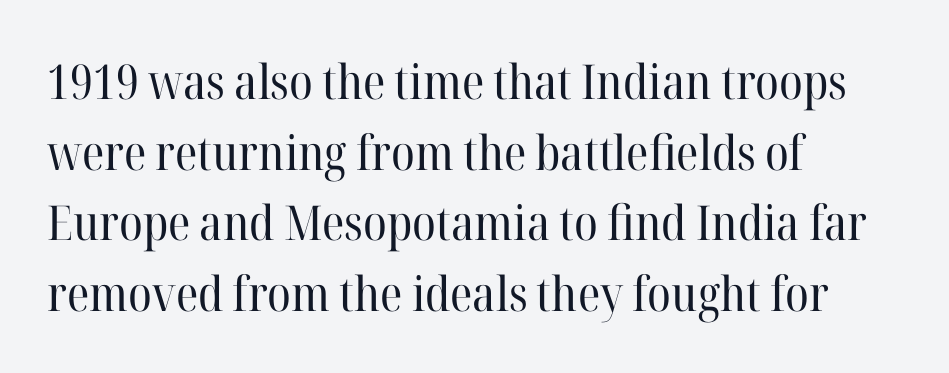
In terms of letterform style, serifs are clearly present. A normal amount of white space separates one row of letters from the next. If you drew a line through each stem, it would be perfectly vertical. The letters sit at their default tracking, neither squeezed nor spread. Underlining? Definitely not there.
